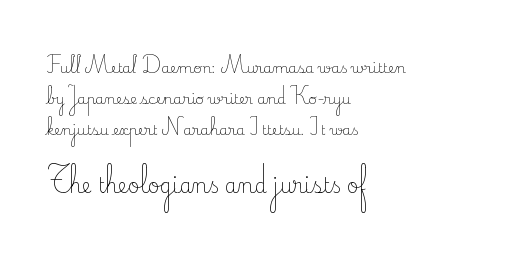
{"italic": "no", "bold": "no", "underline": "no", "align": "left", "line_spacing": "loose", "line_spacing_ratio": 2.2, "letter_spacing": "normal", "letter_spacing_em": 0.0, "larger_block": "second", "size_ratio": 1.43, "glyph_px": 20}
